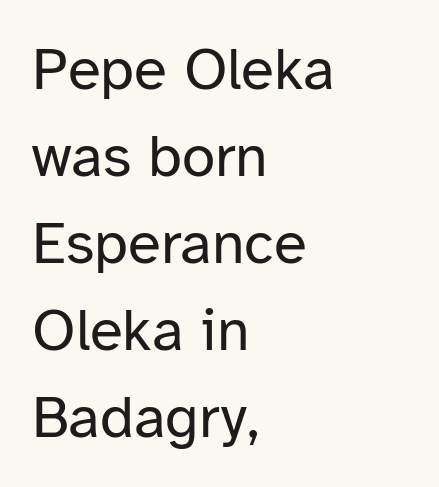
Q: Is the text bold? A: No.
Q: Is the text italic (slanted)? A: No, it is upright.
Q: Is the typeface a serif or a sans-serif typeface? A: Sans-serif.
Q: Is the text underlined? A: No.
Q: How is the paragraph aligned? A: Left-aligned.
Q: Is the spacing between letters normal or unusually wide? A: Normal.
Q: Is the spacing between lines tight, normal or loose? A: Normal.
Q: Width (condensed, normal, or wide)? A: Normal.
Q: Stroke contrast? A: Low.
Q: x-height? A: Medium.
Q: Monospaced? A: No.
